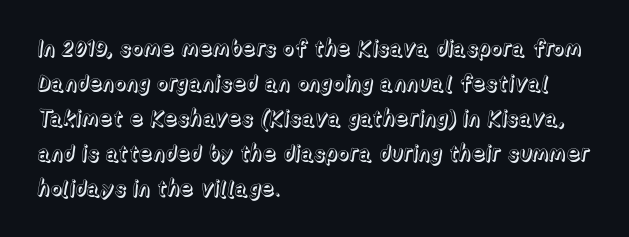
The image shows 22 px text type; set left-aligned, normal line spacing (1.59x), normal letter spacing, not underlined.
